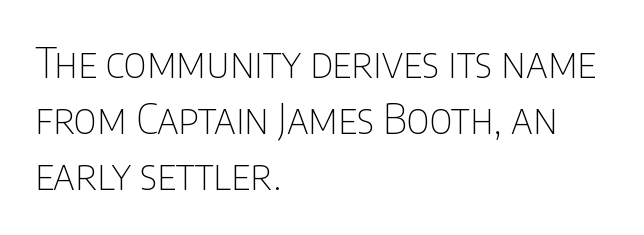
Q: Is the text bold? A: No.
Q: Is the text italic (slanted)? A: No, it is upright.
Q: Is the typeface a serif or a sans-serif typeface? A: Sans-serif.
Q: Is the text underlined? A: No.
Q: How is the paragraph aligned? A: Left-aligned.
Q: Is the spacing between letters normal or unusually wide? A: Normal.
Q: Is the spacing between lines tight, normal or loose? A: Normal.
Q: Width (condensed, normal, or wide)? A: Condensed.
Q: Stroke contrast? A: Low.
Q: x-height? A: Large.
Q: Monospaced? A: No.
